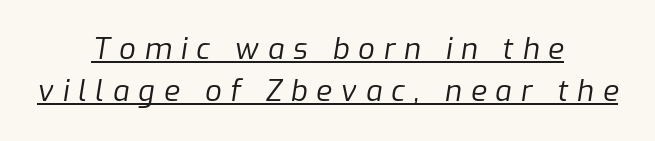
Q: Is the text bold? A: No.
Q: Is the text italic (slanted)? A: Yes, it leans right by about 9 degrees.
Q: Is the text underlined? A: Yes.
Q: How is the paragraph aligned? A: Centered.
Q: Is the spacing between letters normal or unusually wide? A: Unusually wide.
Q: Is the spacing between lines tight, normal or loose? A: Normal.
Q: Width (condensed, normal, or wide)? A: Normal.
Q: Stroke contrast? A: Low.
Q: x-height? A: Medium.
Q: Monospaced? A: No.
